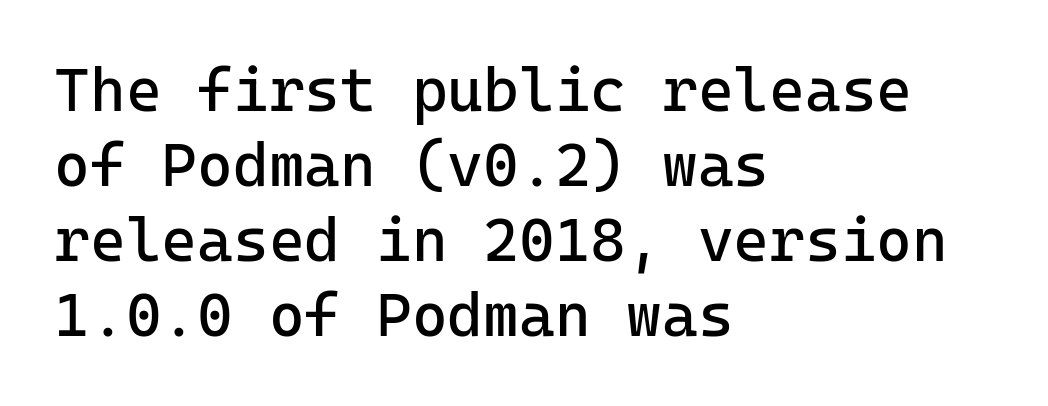
The strokes carry an ordinary text weight at most. Do the letters lean? They stand straight. Fixed-width glyphs throughout — classic coding-font behaviour. Nope, no serifs anywhere on these letters.
